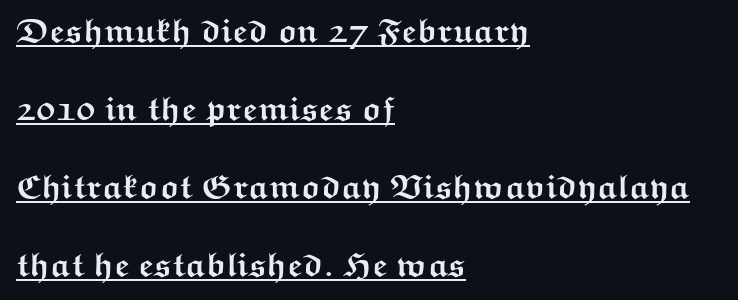
Q: Is the text bold? A: Yes.
Q: Is the text italic (slanted)? A: No, it is upright.
Q: Is the typeface a serif or a sans-serif typeface? A: Sans-serif.
Q: Is the text underlined? A: Yes.
Q: How is the paragraph aligned? A: Left-aligned.
Q: Is the spacing between letters normal or unusually wide? A: Normal.
Q: Is the spacing between lines tight, normal or loose? A: Loose.
Q: Width (condensed, normal, or wide)? A: Wide.
Q: Stroke contrast? A: Medium.
Q: x-height? A: Medium.
Q: Monospaced? A: No.
